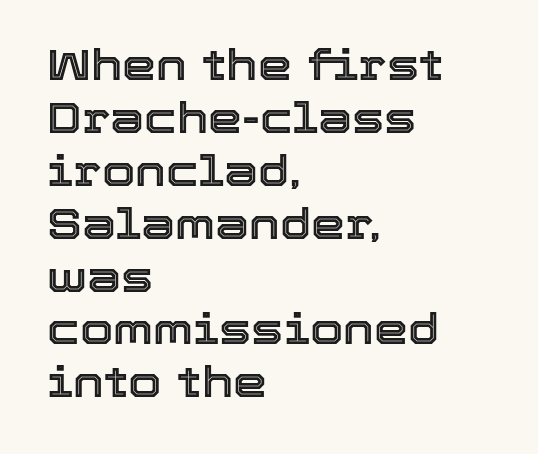
The image shows 43 px text type, upright; set left-aligned, line spacing 1.23x, normal letter spacing, not underlined; a medium x-height.
